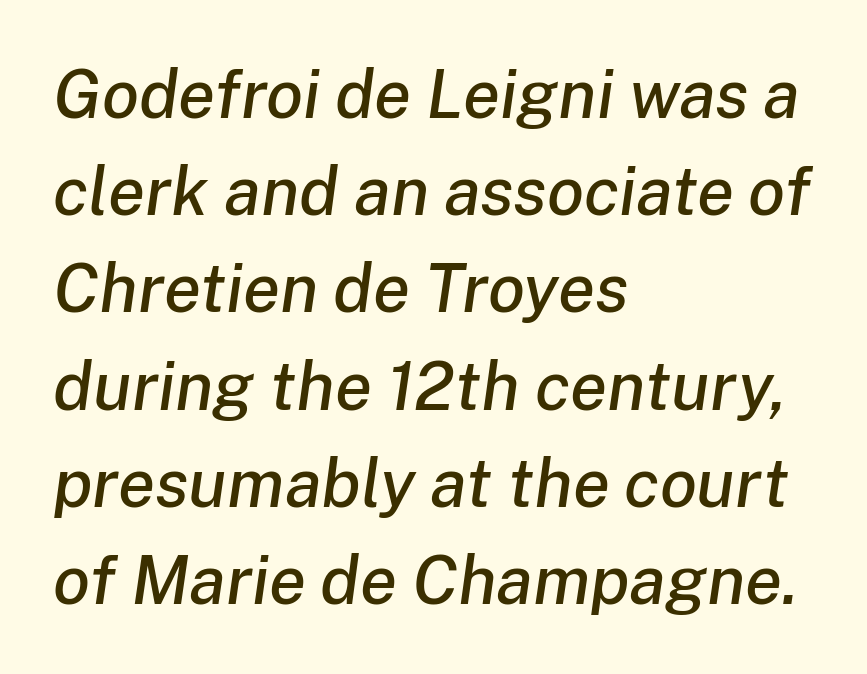
Q: Is the text italic (slanted)? A: Yes, it leans right by about 8 degrees.
Q: Is the text underlined? A: No.
Q: How is the paragraph aligned? A: Left-aligned.
Q: Is the spacing between letters normal or unusually wide? A: Normal.
Q: Is the spacing between lines tight, normal or loose? A: Normal.
Q: Width (condensed, normal, or wide)? A: Normal.
Q: Stroke contrast? A: Low.
Q: x-height? A: Medium.
Q: Monospaced? A: No.
